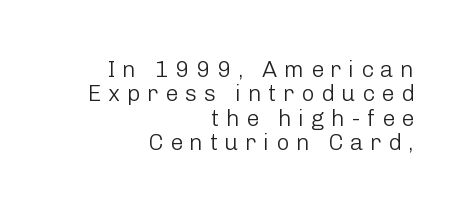
{"italic": "no", "bold": "no", "underline": "no", "align": "right", "line_spacing": "tight", "line_spacing_ratio": 1.06, "letter_spacing": "wide", "letter_spacing_em": 0.29, "glyph_px": 23}
